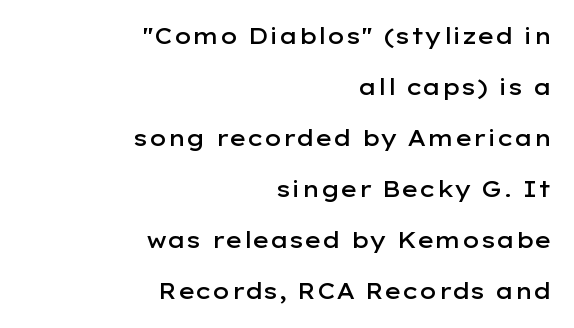
{"italic": "no", "bold": "semi", "underline": "no", "align": "right", "line_spacing": "loose", "line_spacing_ratio": 2.32, "letter_spacing": "normal", "letter_spacing_em": 0.0, "glyph_px": 22}
